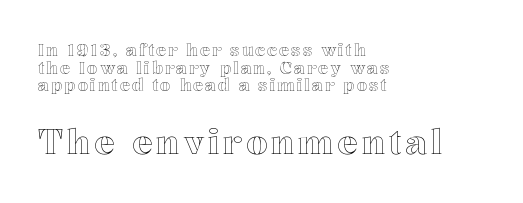
Check under the words: just untouched page. Characters remain perfectly vertical along every line. These lines are rendered in a variable-pitch font. The passage shown begins with its smaller block and ends with its larger one. One-word summary of the alignment: left.
